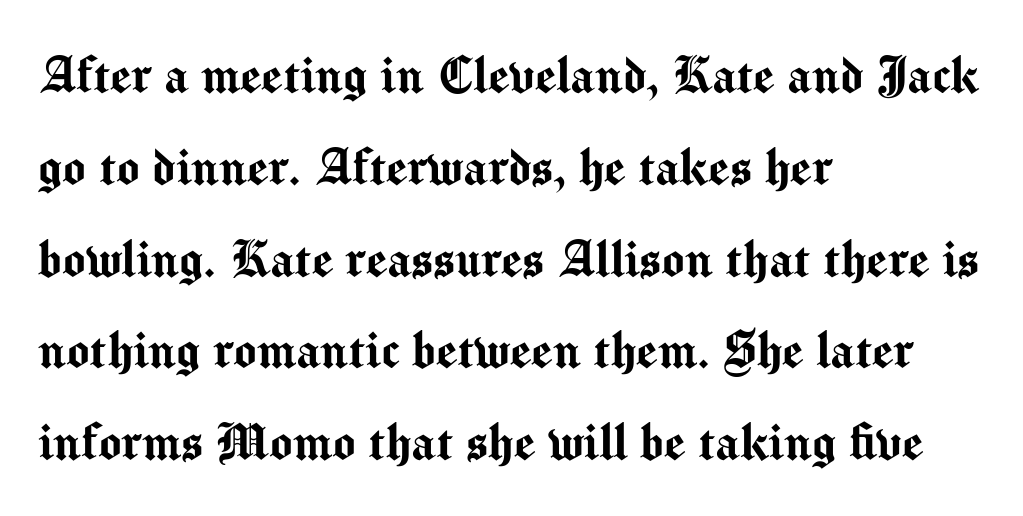
{"serif": "no", "italic": "no", "width": "normal", "stroke_contrast": "medium", "x_height": "medium", "monospaced": "no", "underline": "no", "align": "left", "line_spacing": "normal", "line_spacing_ratio": 1.53, "letter_spacing": "normal", "letter_spacing_em": 0.0, "glyph_px": 60}
